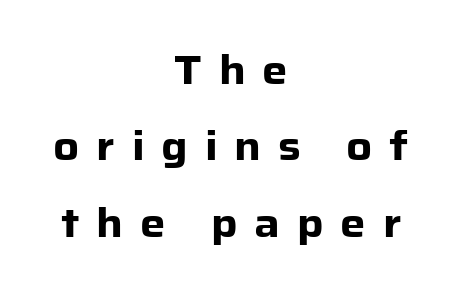
Spacing between characters has been opened up far beyond the box default. Line starts and ends both wander, symmetrically. Nothing sits at the stroke ends, so this counts as sans-serif. You could not count columns in this text — the font is proportionally spaced. The lines are spread far apart with generous leading.
